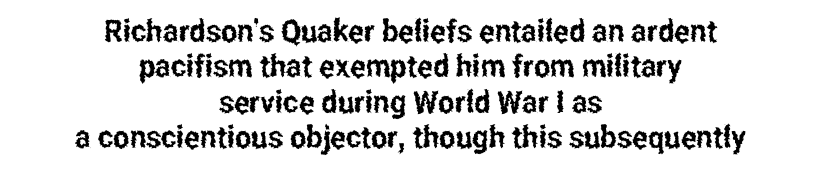
The image shows 31 px condensed sans-serif type, upright; set centered, tight line spacing (1.14x), normal letter spacing, not underlined; low stroke contrast and a medium x-height.
